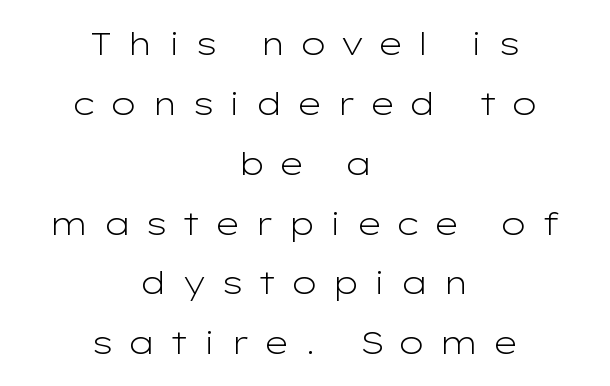
Q: Is the text bold? A: No.
Q: Is the text italic (slanted)? A: No, it is upright.
Q: Is the typeface a serif or a sans-serif typeface? A: Sans-serif.
Q: Is the text underlined? A: No.
Q: How is the paragraph aligned? A: Centered.
Q: Is the spacing between letters normal or unusually wide? A: Unusually wide.
Q: Width (condensed, normal, or wide)? A: Wide.
Q: Stroke contrast? A: Low.
Q: x-height? A: Medium.
Q: Monospaced? A: No.
